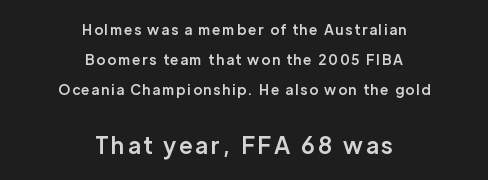
Q: Is the text bold? A: Semi-bold.
Q: Is the text italic (slanted)? A: No, it is upright.
Q: Is the text underlined? A: No.
Q: How is the paragraph aligned? A: Centered.
Q: Is the spacing between lines tight, normal or loose? A: Loose.
Q: Which block of text is set in a larger size, the first (top) or the second (bottom)? A: The second (bottom) one.
